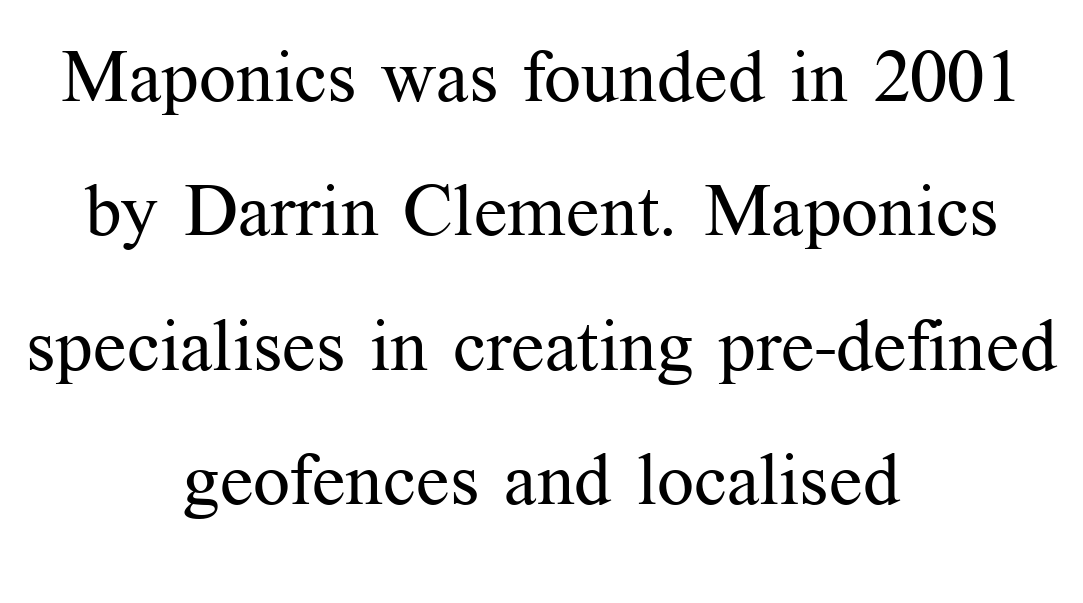
Q: Is the text bold? A: No.
Q: Is the text italic (slanted)? A: No, it is upright.
Q: Is the typeface a serif or a sans-serif typeface? A: Serif.
Q: Is the text underlined? A: No.
Q: How is the paragraph aligned? A: Centered.
Q: Is the spacing between letters normal or unusually wide? A: Normal.
Q: Width (condensed, normal, or wide)? A: Normal.
Q: Stroke contrast? A: Medium.
Q: x-height? A: Medium.
Q: Monospaced? A: No.
